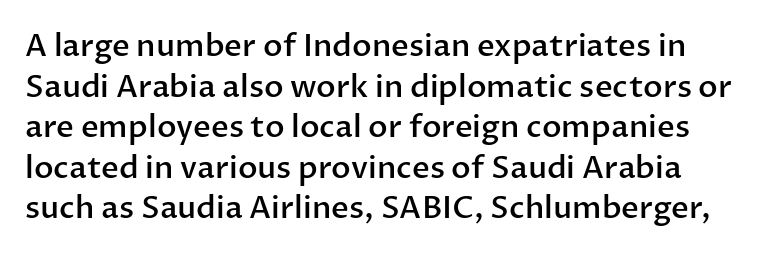
{"serif": "no", "italic": "no", "bold": "semi", "weight": "semibold", "width": "normal", "stroke_contrast": "low", "x_height": "medium", "monospaced": "no", "underline": "no", "line_spacing": "normal", "line_spacing_ratio": 1.31, "letter_spacing": "normal", "letter_spacing_em": 0.0, "glyph_px": 31}
